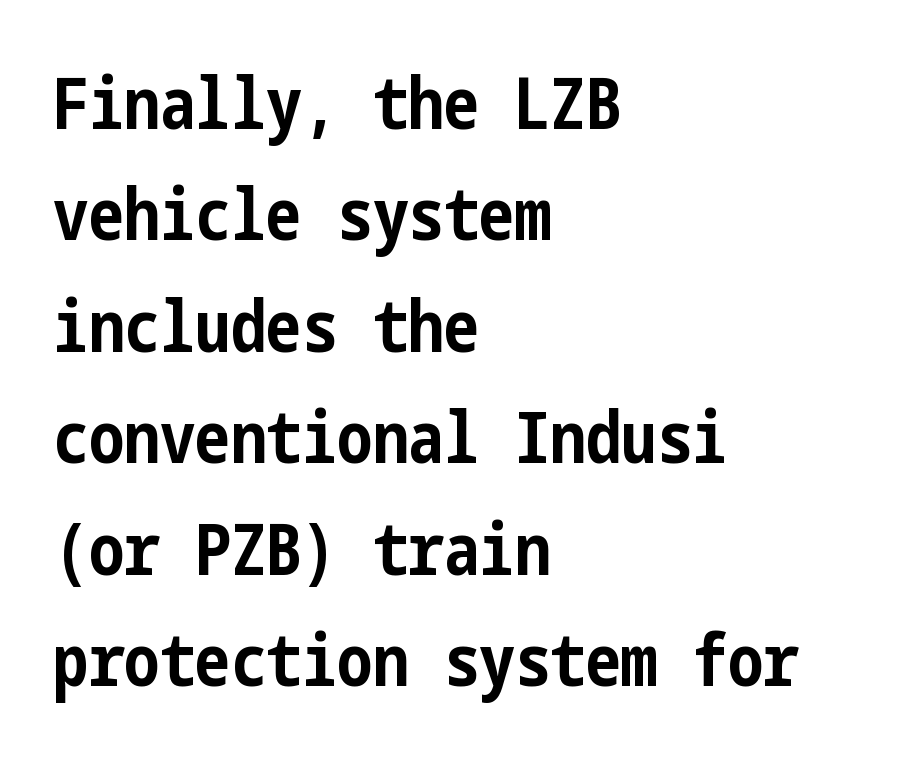
The image shows 71 px bold, condensed sans-serif type, upright; set left-aligned, normal line spacing (1.57x), normal letter spacing, not underlined; low stroke contrast and a medium x-height.
